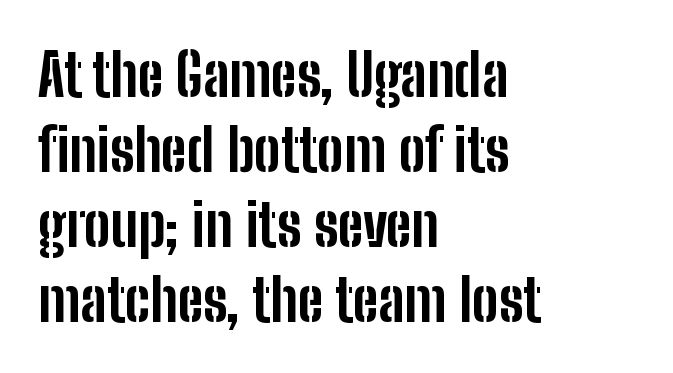
The image shows 59 px bold, condensed sans-serif type, upright; set left-aligned, normal line spacing (1.27x), normal letter spacing, not underlined; low stroke contrast and a medium x-height.
